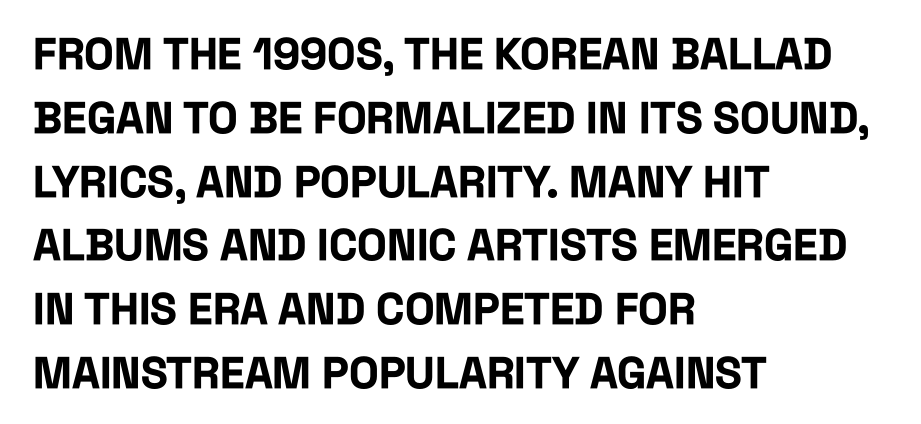
A typesetter would call this leading conventional body-copy spacing. In terms of posture, this sample is upright. The zone under the glyphs is completely vacant. The letters advance in unequal steps, a hallmark of proportional type. Nobody touched the tracking dial on this one. The font is running at its bold setting.
